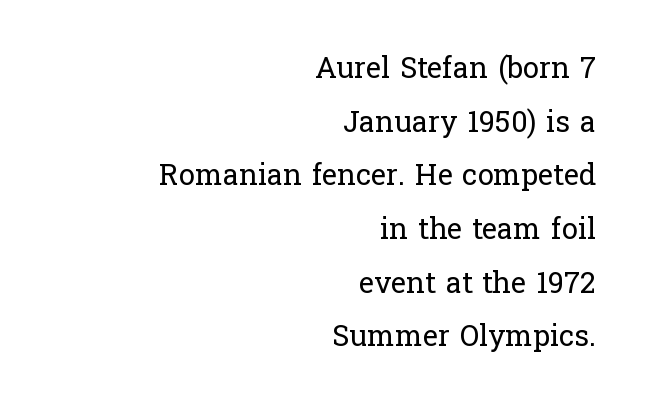
Q: Is the text bold? A: No.
Q: Is the text italic (slanted)? A: No, it is upright.
Q: Is the typeface a serif or a sans-serif typeface? A: Serif.
Q: Is the text underlined? A: No.
Q: How is the paragraph aligned? A: Right-aligned.
Q: Is the spacing between letters normal or unusually wide? A: Normal.
Q: Width (condensed, normal, or wide)? A: Normal.
Q: Stroke contrast? A: Low.
Q: x-height? A: Medium.
Q: Monospaced? A: No.
